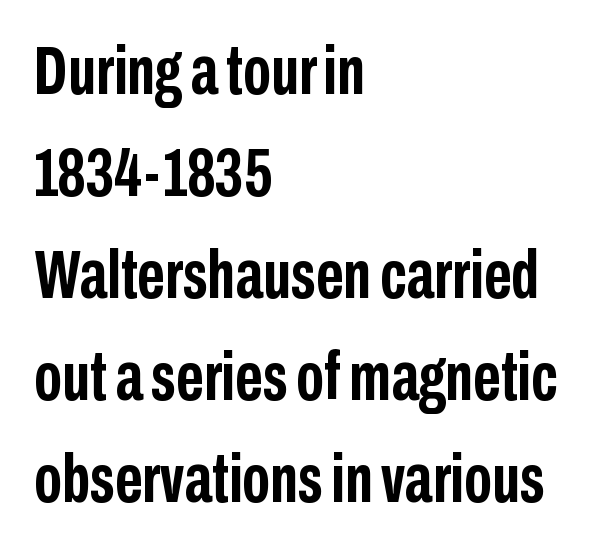
Q: Is the text bold? A: Yes.
Q: Is the text italic (slanted)? A: No, it is upright.
Q: Is the typeface a serif or a sans-serif typeface? A: Sans-serif.
Q: Is the text underlined? A: No.
Q: How is the paragraph aligned? A: Left-aligned.
Q: Is the spacing between letters normal or unusually wide? A: Normal.
Q: Is the spacing between lines tight, normal or loose? A: Normal.
Q: Width (condensed, normal, or wide)? A: Condensed.
Q: Stroke contrast? A: Low.
Q: x-height? A: Medium.
Q: Monospaced? A: No.
